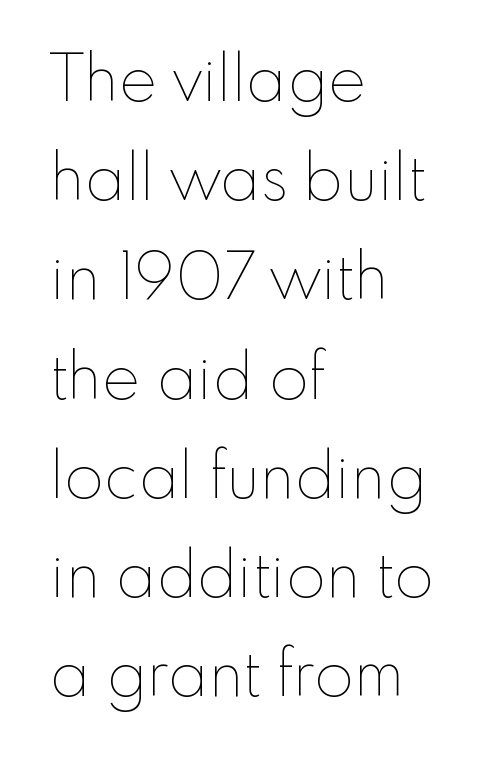
{"italic": "no", "bold": "no", "weight": "thin", "width": "normal", "stroke_contrast": "low", "x_height": "small", "monospaced": "no", "underline": "no", "align": "left", "line_spacing": "normal", "line_spacing_ratio": 1.55, "letter_spacing": "normal", "letter_spacing_em": 0.0, "glyph_px": 64}
